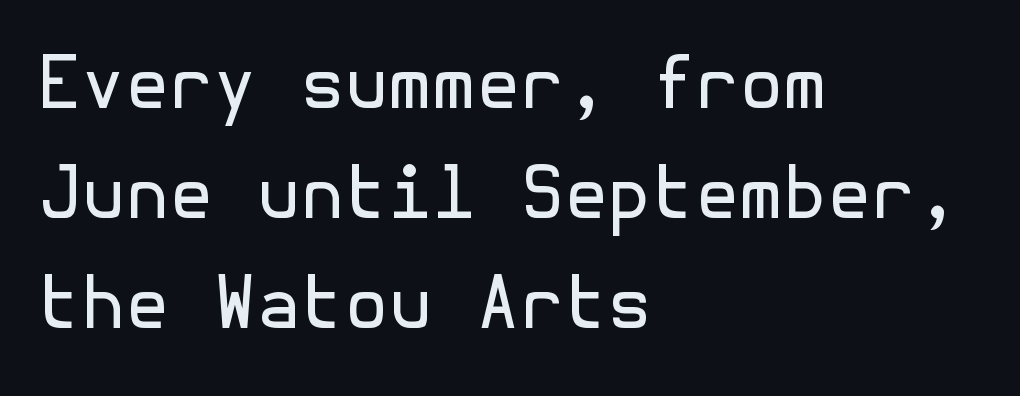
Q: Is the text bold? A: No.
Q: Is the text italic (slanted)? A: No, it is upright.
Q: Is the typeface a serif or a sans-serif typeface? A: Sans-serif.
Q: Is the text underlined? A: No.
Q: How is the paragraph aligned? A: Left-aligned.
Q: Is the spacing between letters normal or unusually wide? A: Normal.
Q: Is the spacing between lines tight, normal or loose? A: Normal.
Q: Width (condensed, normal, or wide)? A: Normal.
Q: x-height? A: Medium.
